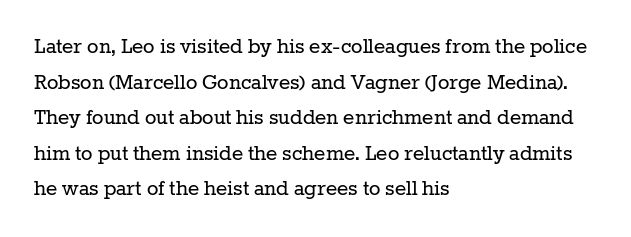
The image shows 24 px text type, upright; set left-aligned, normal line spacing (1.48x), normal letter spacing, not underlined.
